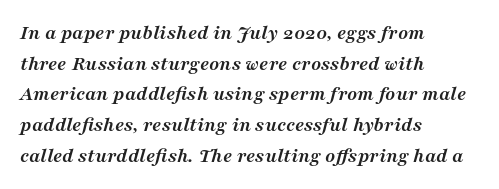
The image shows 21 px bold type, italic (leaning right); set left-aligned, normal line spacing (1.46x), normal letter spacing, not underlined.
